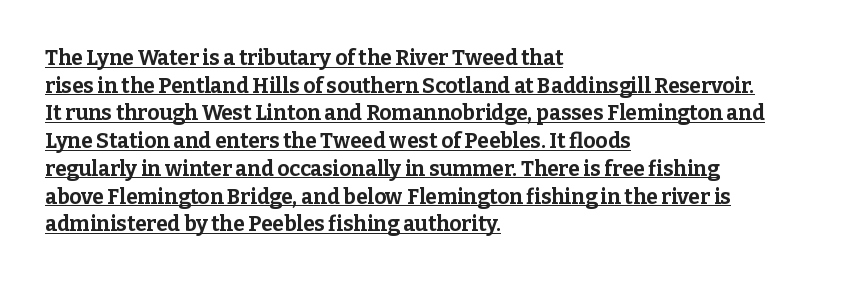
Heft: maximum for text — a bold. Words appear dense and cohesive because spacing is normal. The paragraph has a hard left edge and a soft right edge. Does the lettering tilt? It doesn't — this is upright.
